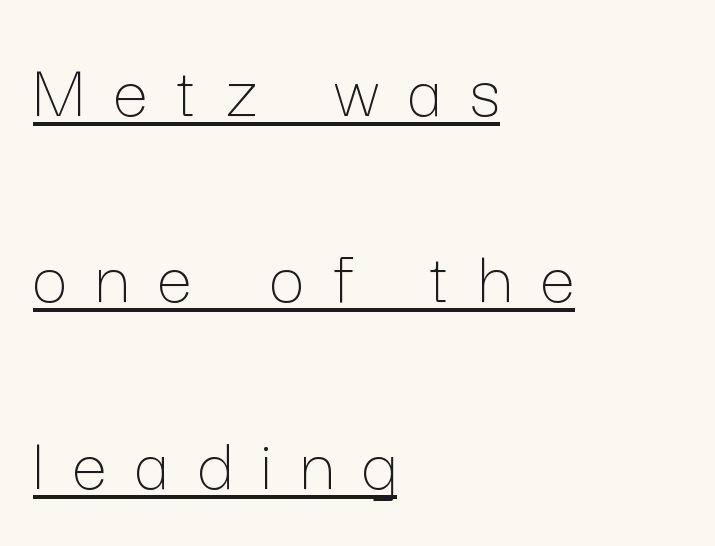
The image shows 78 px thin type, upright; set left-aligned, loose line spacing (2.39x), unusually wide letter spacing (+0.37 em), underlined; low stroke contrast and a medium x-height.
